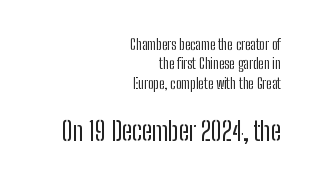
The image shows 26 px text type, upright; set right-aligned, normal line spacing (1.39x), normal letter spacing, not underlined; the second (bottom) block is 1.86x larger.
